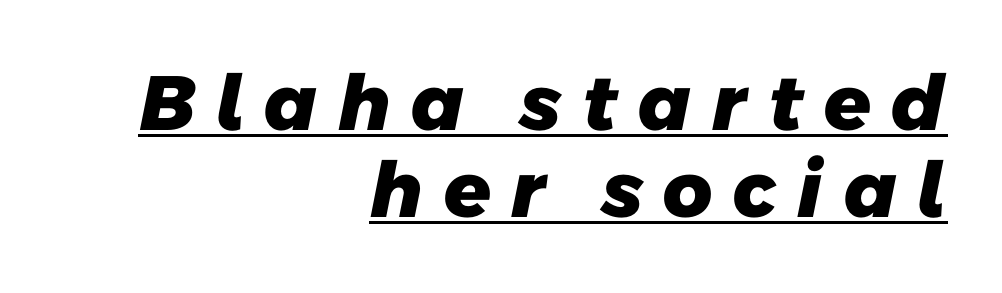
Q: Is the text bold? A: Yes.
Q: Is the typeface a serif or a sans-serif typeface? A: Sans-serif.
Q: Is the text underlined? A: Yes.
Q: How is the paragraph aligned? A: Right-aligned.
Q: Is the spacing between letters normal or unusually wide? A: Unusually wide.
Q: Is the spacing between lines tight, normal or loose? A: Tight.
Q: Width (condensed, normal, or wide)? A: Normal.
Q: Stroke contrast? A: Low.
Q: x-height? A: Medium.
Q: Monospaced? A: No.
